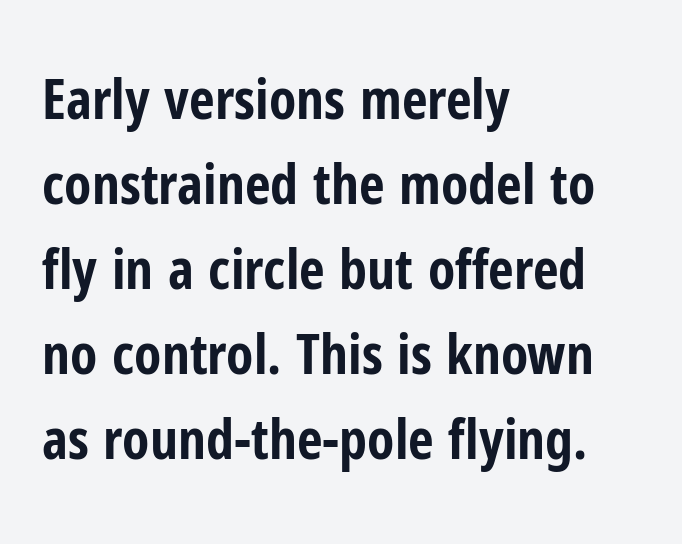
{"serif": "no", "italic": "no", "bold": "yes", "weight": "bold", "width": "condensed", "stroke_contrast": "low", "x_height": "medium", "monospaced": "no", "underline": "no", "align": "left", "line_spacing": "normal", "line_spacing_ratio": 1.52, "letter_spacing": "normal", "letter_spacing_em": 0.0, "glyph_px": 56}
